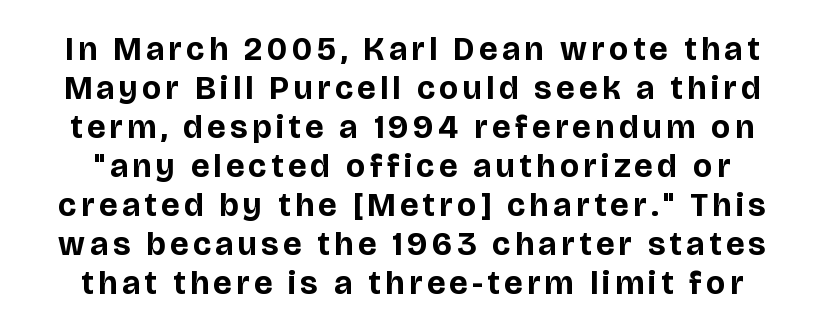
The image shows 33 px bold sans-serif type, upright; set line spacing 1.18x, not underlined; low stroke contrast and a large x-height.
